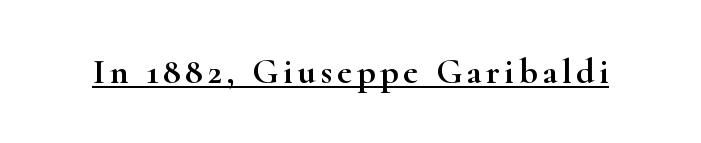
Q: Is the text italic (slanted)? A: No, it is upright.
Q: Is the typeface a serif or a sans-serif typeface? A: Serif.
Q: Is the text underlined? A: Yes.
Q: Width (condensed, normal, or wide)? A: Wide.
Q: Stroke contrast? A: High.
Q: x-height? A: Small.
Q: Monospaced? A: No.
